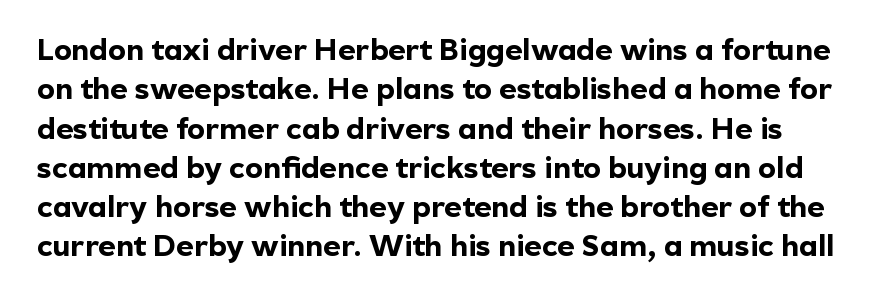
{"serif": "no", "italic": "no", "bold": "yes", "weight": "bold", "width": "normal", "x_height": "medium", "monospaced": "no", "underline": "no", "line_spacing": "normal", "line_spacing_ratio": 1.31, "letter_spacing": "normal", "letter_spacing_em": 0.0, "glyph_px": 30}
